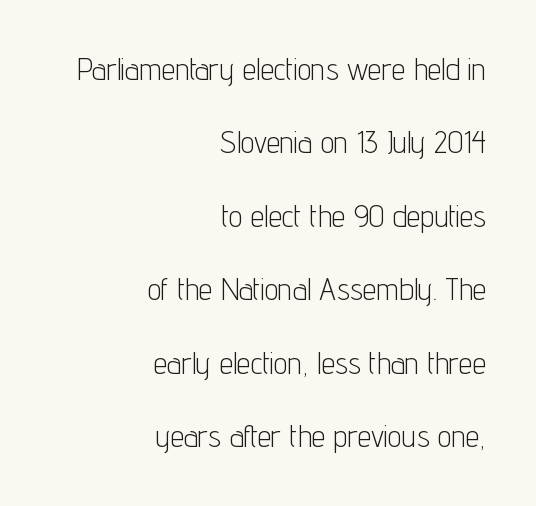
Q: Is the text bold? A: No.
Q: Is the text italic (slanted)? A: No, it is upright.
Q: Is the typeface a serif or a sans-serif typeface? A: Sans-serif.
Q: Is the text underlined? A: No.
Q: How is the paragraph aligned? A: Right-aligned.
Q: Is the spacing between letters normal or unusually wide? A: Normal.
Q: Is the spacing between lines tight, normal or loose? A: Loose.
Q: Width (condensed, normal, or wide)? A: Condensed.
Q: Stroke contrast? A: Low.
Q: x-height? A: Medium.
Q: Monospaced? A: No.
